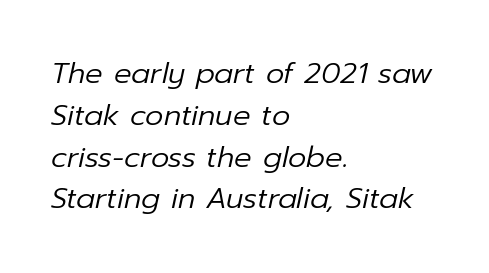
The image shows 29 px regular-weight type, italic (leaning right); set left-aligned, normal line spacing (1.44x), normal letter spacing, not underlined; low stroke contrast and a medium x-height.
